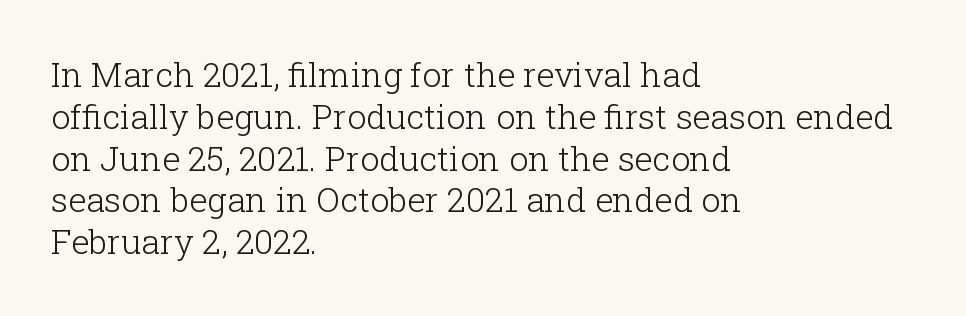
Q: Is the text bold? A: No.
Q: Is the text italic (slanted)? A: No, it is upright.
Q: Is the typeface a serif or a sans-serif typeface? A: Serif.
Q: Is the text underlined? A: No.
Q: How is the paragraph aligned? A: Left-aligned.
Q: Is the spacing between letters normal or unusually wide? A: Normal.
Q: Width (condensed, normal, or wide)? A: Normal.
Q: Stroke contrast? A: Low.
Q: x-height? A: Medium.
Q: Monospaced? A: No.
